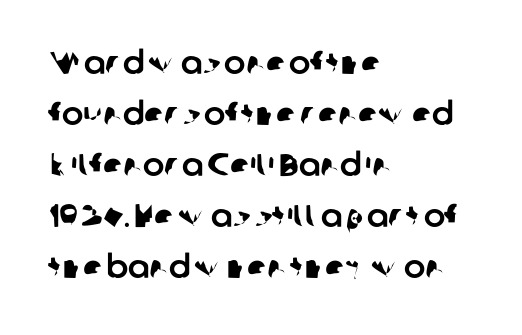
These lines are rendered in a variable-pitch font. Alignment: flush left. Leading: standard. To sum up the face: it is a sans, with no serifs. Inter-character spacing is left at the font's built-in metrics.
